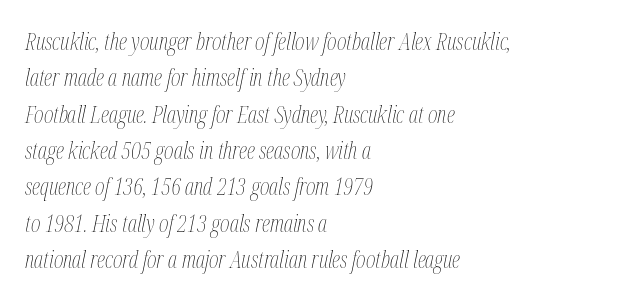
Q: Is the text bold? A: No.
Q: Is the text italic (slanted)? A: Yes, it leans right by about 12 degrees.
Q: Is the text underlined? A: No.
Q: How is the paragraph aligned? A: Left-aligned.
Q: Is the spacing between letters normal or unusually wide? A: Normal.
Q: Is the spacing between lines tight, normal or loose? A: Normal.
